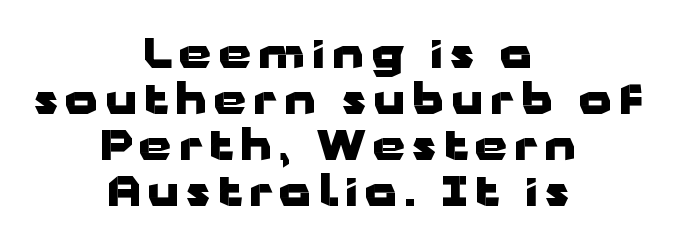
{"serif": "no", "italic": "no", "bold": "yes", "weight": "heavy", "width": "wide", "stroke_contrast": "low", "x_height": "medium", "monospaced": "no", "underline": "no", "align": "center", "line_spacing": "tight", "line_spacing_ratio": 1.12, "glyph_px": 41}
